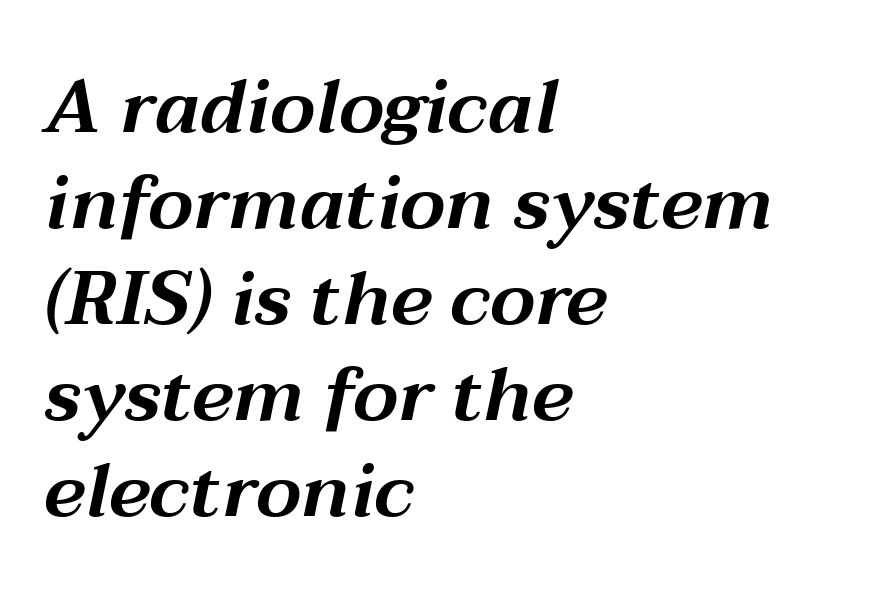
The image shows 75 px wide type, italic (leaning right); set left-aligned, normal line spacing (1.28x), normal letter spacing, not underlined; medium stroke contrast and a medium x-height.
